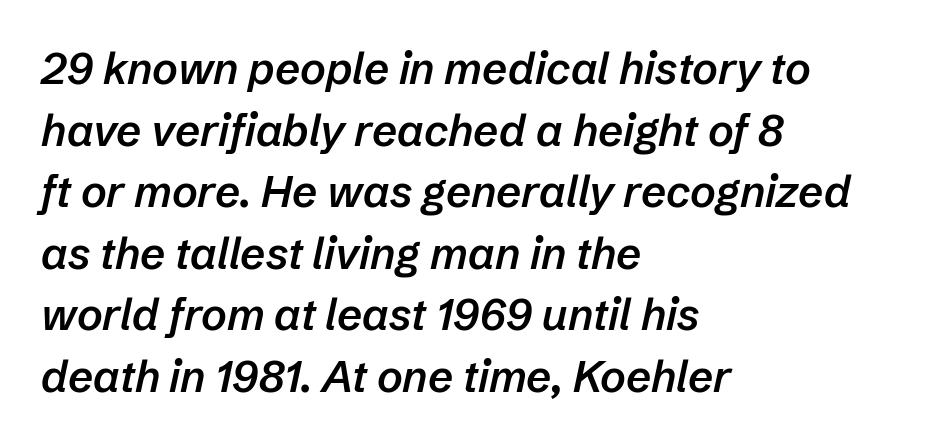
The rendering applies a slant to the glyphs. Typesetter's note: demi weight, one step under bold. Note the varied advance widths — an 'i' is clearly narrower than an 'm'. Baseline-to-baseline distance is the conventional proportion of letter height.
